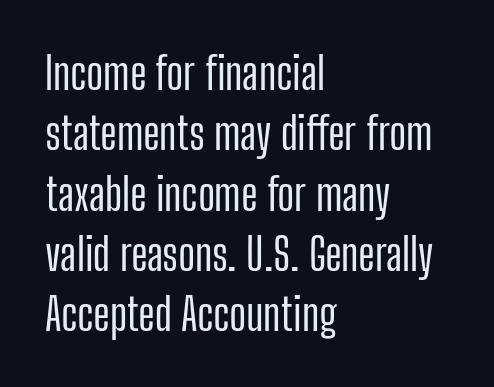
The image shows 45 px condensed sans-serif type, upright; set left-aligned, normal line spacing (1.34x), normal letter spacing, not underlined; low stroke contrast and a medium x-height.
